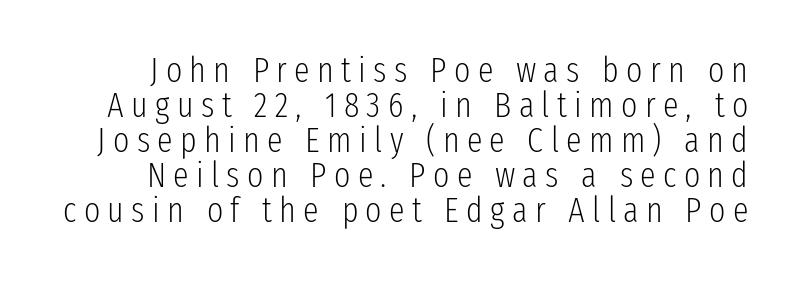
The block of text is dense from top to bottom, with scant space between rows. Nothing sits at the stroke ends, so this counts as sans-serif. The letters stand upright; this is a roman face. Stroke mass is kept to a normal reading level or below. Any mark beneath the type? The region is blank.
